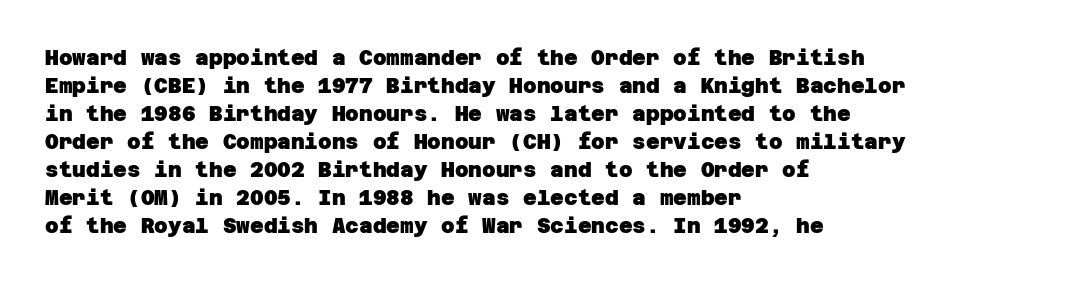
{"bold": "yes", "underline": "no", "align": "left", "line_spacing": "normal", "line_spacing_ratio": 1.33, "letter_spacing": "normal", "letter_spacing_em": 0.0, "glyph_px": 21}
